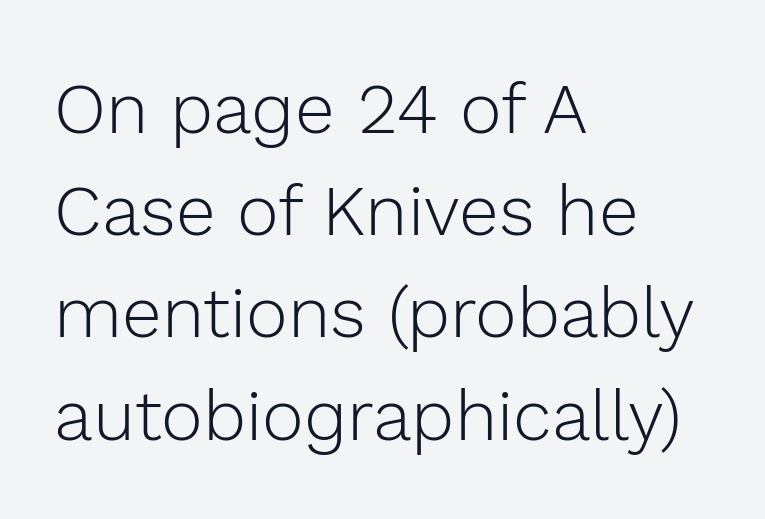
Q: Is the text bold? A: No.
Q: Is the text italic (slanted)? A: No, it is upright.
Q: Is the typeface a serif or a sans-serif typeface? A: Sans-serif.
Q: Is the text underlined? A: No.
Q: How is the paragraph aligned? A: Left-aligned.
Q: Is the spacing between letters normal or unusually wide? A: Normal.
Q: Is the spacing between lines tight, normal or loose? A: Normal.
Q: Width (condensed, normal, or wide)? A: Normal.
Q: x-height? A: Medium.
Q: Monospaced? A: No.
